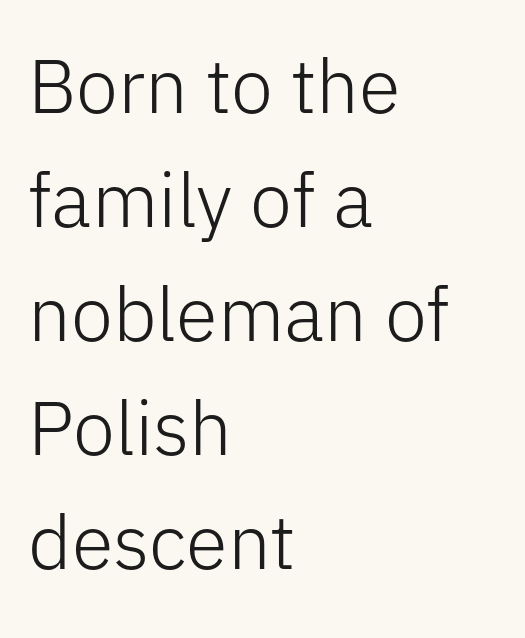
{"serif": "no", "italic": "no", "bold": "no", "weight": "light", "width": "normal", "stroke_contrast": "low", "x_height": "medium", "monospaced": "no", "underline": "no", "align": "left", "line_spacing": "normal", "line_spacing_ratio": 1.5, "letter_spacing": "normal", "letter_spacing_em": 0.0, "glyph_px": 76}
